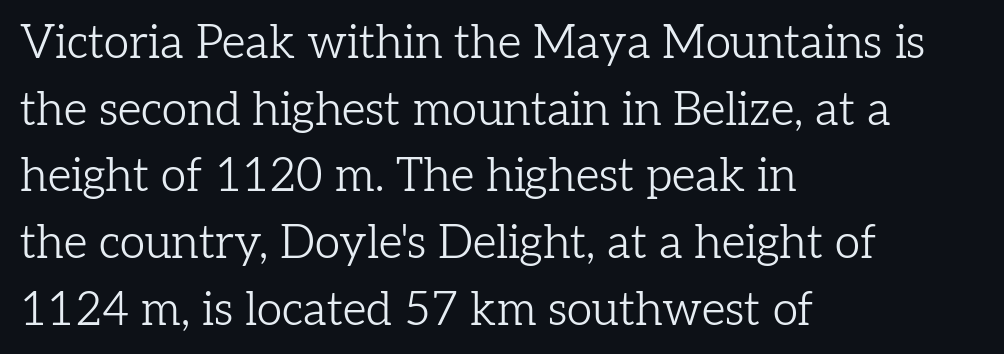
Q: Is the text bold? A: No.
Q: Is the text italic (slanted)? A: No, it is upright.
Q: Is the typeface a serif or a sans-serif typeface? A: Serif.
Q: Is the text underlined? A: No.
Q: How is the paragraph aligned? A: Left-aligned.
Q: Is the spacing between letters normal or unusually wide? A: Normal.
Q: Is the spacing between lines tight, normal or loose? A: Normal.
Q: Width (condensed, normal, or wide)? A: Normal.
Q: Stroke contrast? A: Low.
Q: x-height? A: Medium.
Q: Monospaced? A: No.
